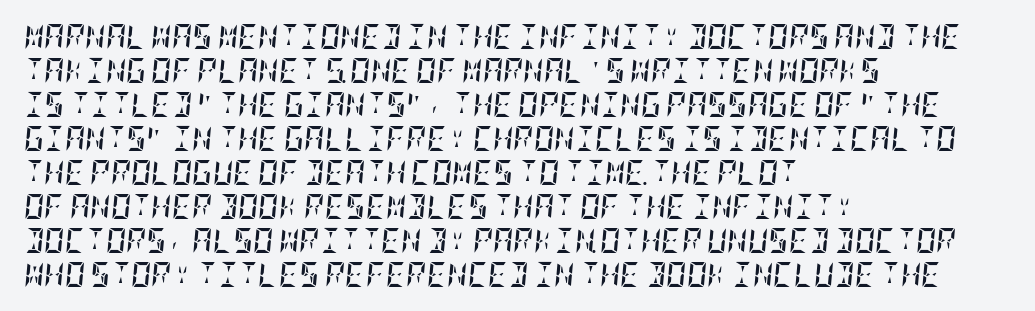
Q: Is the text bold? A: Yes.
Q: Is the text italic (slanted)? A: Yes, it leans right by about 5 degrees.
Q: Is the text underlined? A: No.
Q: How is the paragraph aligned? A: Left-aligned.
Q: Is the spacing between letters normal or unusually wide? A: Normal.
Q: Is the spacing between lines tight, normal or loose? A: Normal.
